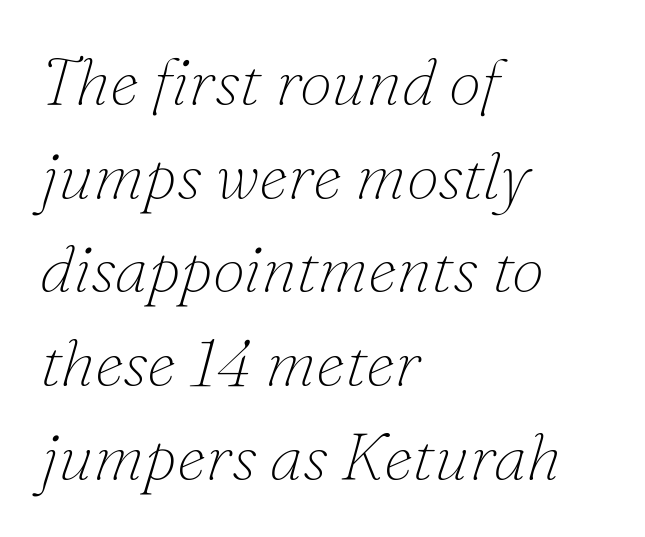
Q: Is the text bold? A: No.
Q: Is the text italic (slanted)? A: Yes, it leans right by about 16 degrees.
Q: Is the typeface a serif or a sans-serif typeface? A: Serif.
Q: Is the text underlined? A: No.
Q: How is the paragraph aligned? A: Left-aligned.
Q: Is the spacing between letters normal or unusually wide? A: Normal.
Q: Is the spacing between lines tight, normal or loose? A: Normal.
Q: Width (condensed, normal, or wide)? A: Normal.
Q: Stroke contrast? A: Low.
Q: x-height? A: Small.
Q: Monospaced? A: No.
